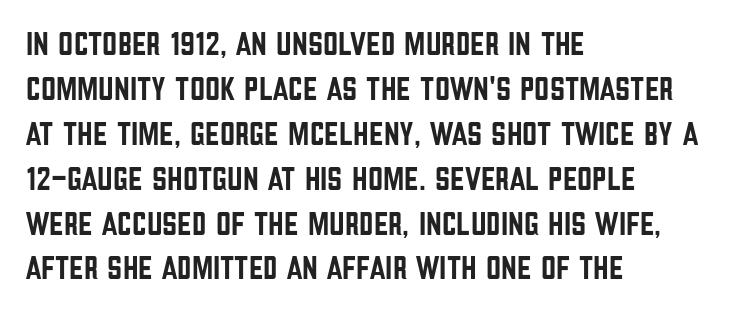
{"serif": "no", "italic": "no", "width": "condensed", "stroke_contrast": "low", "x_height": "large", "monospaced": "no", "underline": "no", "align": "left", "line_spacing": "normal", "line_spacing_ratio": 1.36, "letter_spacing": "normal", "letter_spacing_em": 0.0, "glyph_px": 33}
